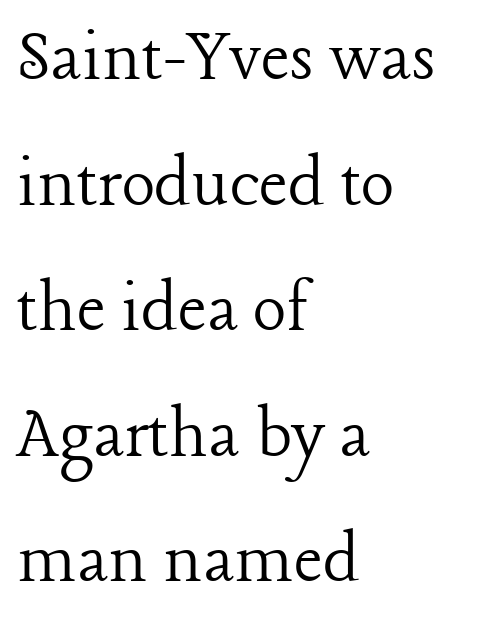
Q: Is the text bold? A: No.
Q: Is the text italic (slanted)? A: No, it is upright.
Q: Is the typeface a serif or a sans-serif typeface? A: Serif.
Q: Is the text underlined? A: No.
Q: How is the paragraph aligned? A: Left-aligned.
Q: Is the spacing between letters normal or unusually wide? A: Normal.
Q: Is the spacing between lines tight, normal or loose? A: Normal.
Q: Width (condensed, normal, or wide)? A: Normal.
Q: Stroke contrast? A: Low.
Q: x-height? A: Medium.
Q: Monospaced? A: No.
